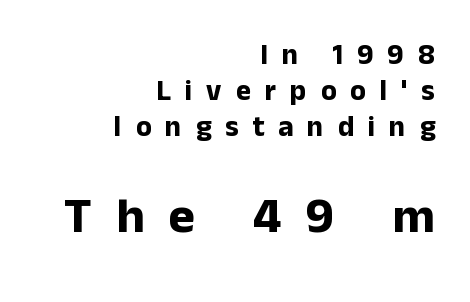
The glyphs have the mass of a bold cut. Underline: absent. Block two is the big one; block one sits smaller above it. Short and long lines alike share a common ending point at right. Each word looks stretched out because of the extra space between its letters.
